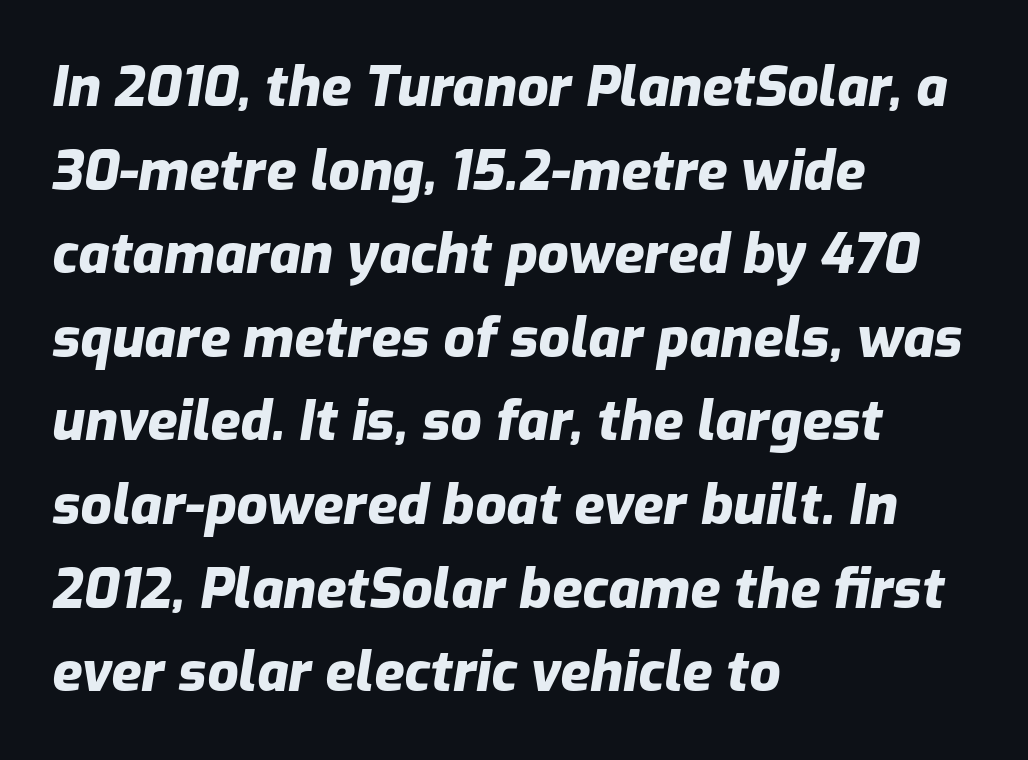
What stands out about the letter spacing? Nothing — it is the standard amount. Notice how the stems are inclined rather than vertical — that's the hallmark of italics. Stroke thickness is high; the sample reads as a true bold. The paragraph shown leans on its left margin. Words float on clear page, feet unadorned. The space between consecutive lines is moderate.
